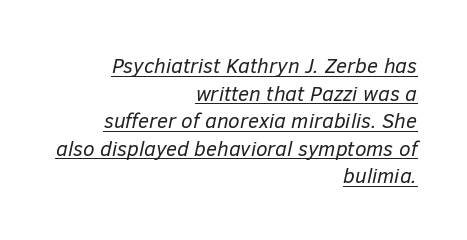
{"italic": "yes", "lean": "right", "slant_degrees": 12, "bold": "no", "underline": "yes", "align": "right", "line_spacing": "normal", "line_spacing_ratio": 1.31, "letter_spacing": "normal", "letter_spacing_em": 0.0, "glyph_px": 21}
